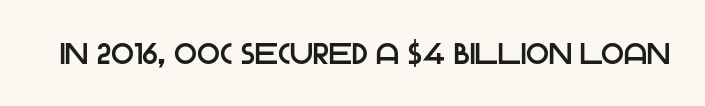
Q: Is the text italic (slanted)? A: No, it is upright.
Q: Is the typeface a serif or a sans-serif typeface? A: Sans-serif.
Q: Is the text underlined? A: No.
Q: Is the spacing between letters normal or unusually wide? A: Normal.
Q: Width (condensed, normal, or wide)? A: Normal.
Q: Stroke contrast? A: Low.
Q: x-height? A: Large.
Q: Monospaced? A: No.
